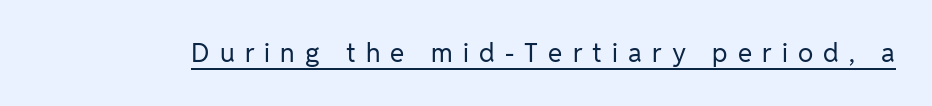
The image shows 26 px text type, upright; set unusually wide letter spacing (+0.39 em), underlined.
